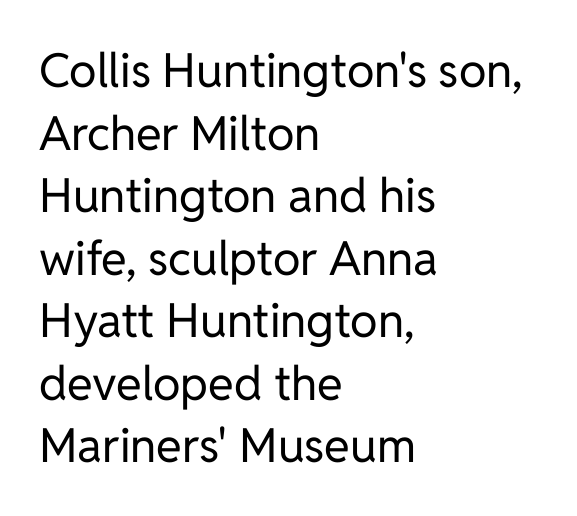
{"serif": "no", "italic": "no", "bold": "no", "weight": "regular", "width": "normal", "stroke_contrast": "low", "x_height": "medium", "monospaced": "no", "underline": "no", "align": "left", "line_spacing": "normal", "line_spacing_ratio": 1.33, "letter_spacing": "normal", "letter_spacing_em": 0.0, "glyph_px": 47}
